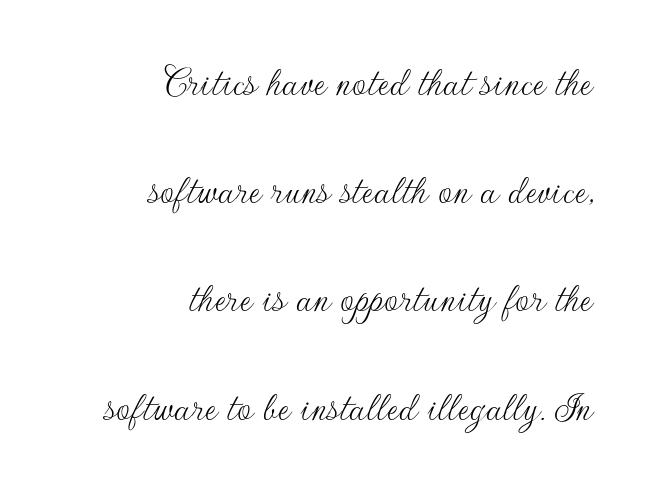
{"serif": "no", "bold": "no", "weight": "thin", "width": "normal", "stroke_contrast": "low", "x_height": "small", "monospaced": "no", "underline": "no", "align": "right", "line_spacing": "loose", "line_spacing_ratio": 2.46, "letter_spacing": "normal", "letter_spacing_em": 0.0, "glyph_px": 44}
